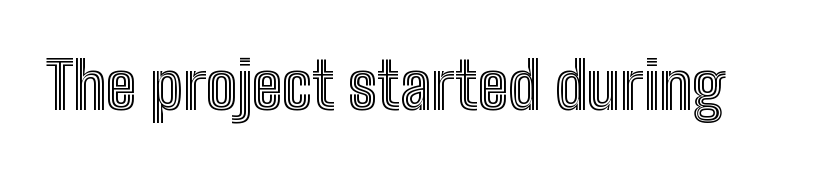
Spacing verdict: proportional, widths tailored to each character. Short note: letters normally spaced. Posture: straight, roman, zero tilt. Anything drawn beneath the words? Only blank space.
